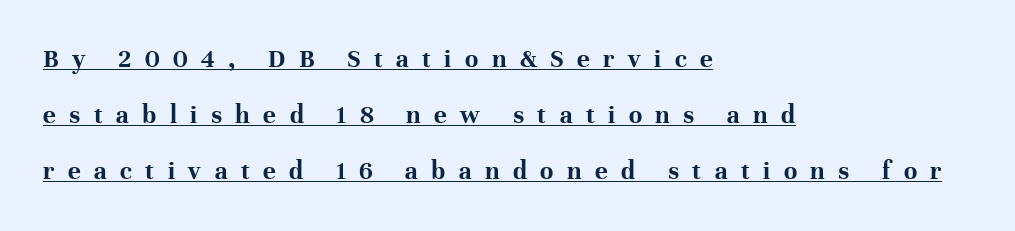
Q: Is the text bold? A: Yes.
Q: Is the text italic (slanted)? A: No, it is upright.
Q: Is the text underlined? A: Yes.
Q: How is the paragraph aligned? A: Left-aligned.
Q: Is the spacing between letters normal or unusually wide? A: Unusually wide.
Q: Is the spacing between lines tight, normal or loose? A: Loose.
